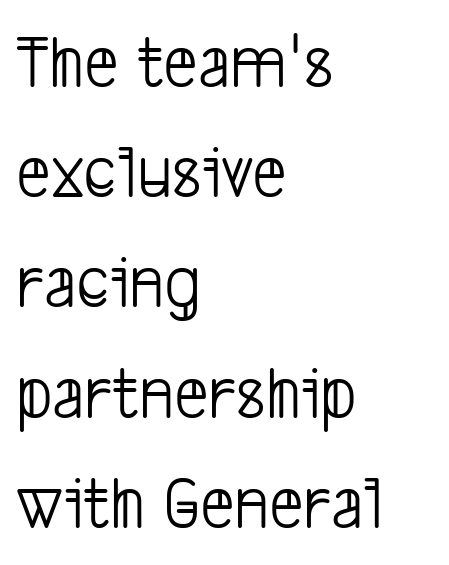
{"serif": "no", "bold": "no", "weight": "light", "width": "condensed", "stroke_contrast": "low", "x_height": "medium", "monospaced": "no", "underline": "no", "align": "left", "line_spacing": "normal", "line_spacing_ratio": 1.45, "letter_spacing": "normal", "letter_spacing_em": 0.0, "glyph_px": 76}
